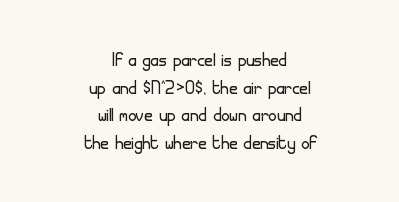
The image shows 23 px text type, upright; set centered, line spacing 1.2x, normal letter spacing, not underlined.
